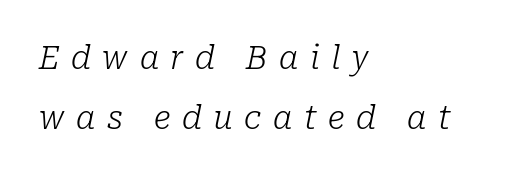
Where is the straight margin? On the left. You could not count columns in this text — the font is proportionally spaced. Look at the tracking — it's clearly loosened, letters drifting apart. Rule under the text: the space is simply empty. Note: serifs present on the glyphs. Slanted lettering throughout.
